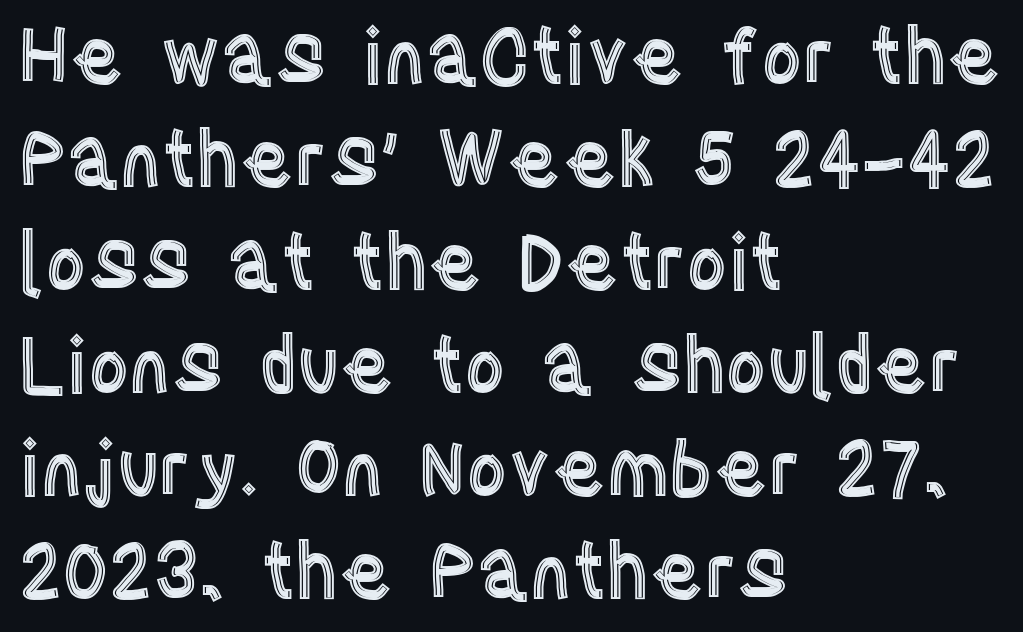
Q: Is the text italic (slanted)? A: No, it is upright.
Q: Is the text underlined? A: No.
Q: How is the paragraph aligned? A: Left-aligned.
Q: Is the spacing between letters normal or unusually wide? A: Normal.
Q: Is the spacing between lines tight, normal or loose? A: Normal.
Q: Width (condensed, normal, or wide)? A: Condensed.
Q: x-height? A: Large.
Q: Monospaced? A: No.
